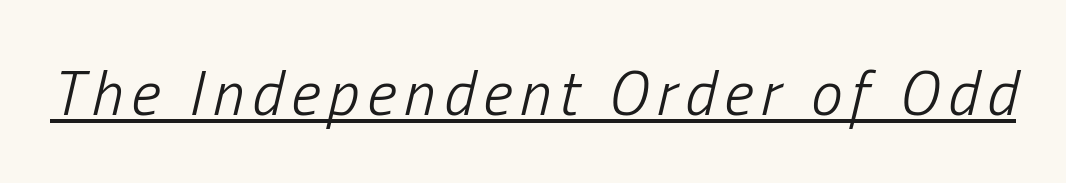
Q: Is the text bold? A: No.
Q: Is the text italic (slanted)? A: Yes, it leans right by about 13 degrees.
Q: Is the text underlined? A: Yes.
Q: Width (condensed, normal, or wide)? A: Condensed.
Q: Stroke contrast? A: Low.
Q: x-height? A: Medium.
Q: Monospaced? A: No.
